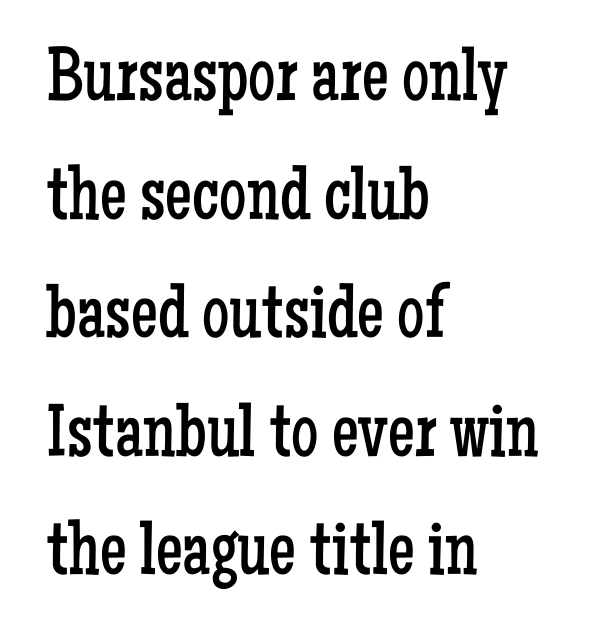
The rendering uses natural spacing where letterforms have individual widths. Observe the ordinary spacing: letters are neighbours, not strangers. This rendering employs a face with finishing strokes, i.e., a serif. Where is the straight margin? On the left.
